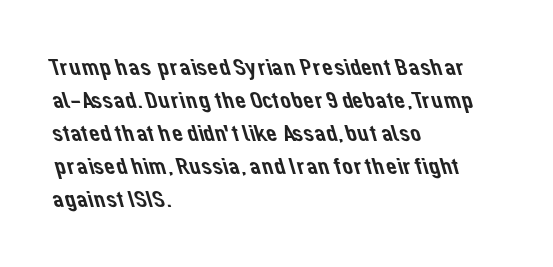
{"underline": "no", "align": "left", "line_spacing": "normal", "line_spacing_ratio": 1.37, "letter_spacing": "normal", "letter_spacing_em": 0.0, "glyph_px": 24}
